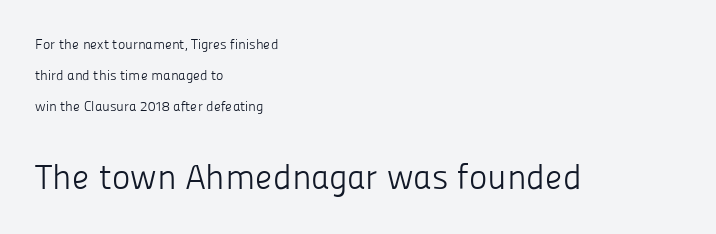
Q: Is the text bold? A: No.
Q: Is the text italic (slanted)? A: No, it is upright.
Q: Is the typeface a serif or a sans-serif typeface? A: Sans-serif.
Q: Is the text underlined? A: No.
Q: How is the paragraph aligned? A: Left-aligned.
Q: Is the spacing between letters normal or unusually wide? A: Normal.
Q: Is the spacing between lines tight, normal or loose? A: Loose.
Q: Which block of text is set in a larger size, the first (top) or the second (bottom)? A: The second (bottom) one.
Q: Width (condensed, normal, or wide)? A: Normal.
Q: Stroke contrast? A: Low.
Q: x-height? A: Medium.
Q: Monospaced? A: No.
